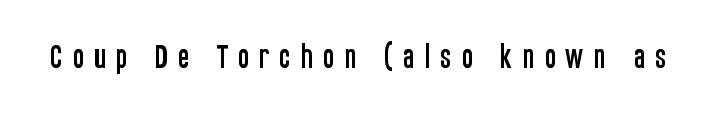
Q: Is the text italic (slanted)? A: No, it is upright.
Q: Is the text underlined? A: No.
Q: Is the spacing between letters normal or unusually wide? A: Unusually wide.
